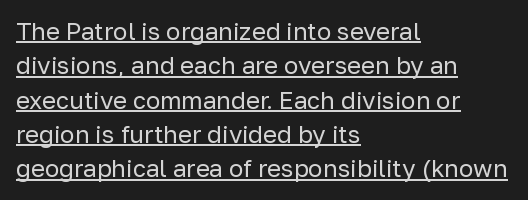
{"italic": "no", "bold": "no", "underline": "yes", "align": "left", "line_spacing": "normal", "line_spacing_ratio": 1.43, "letter_spacing": "normal", "letter_spacing_em": 0.0, "glyph_px": 24}
